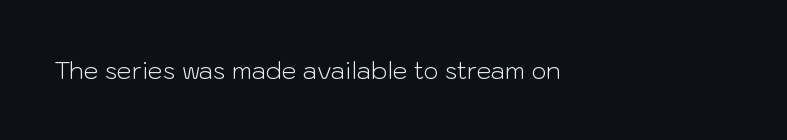
The image shows 24 px text type, upright; set left-aligned, normal letter spacing, not underlined.
